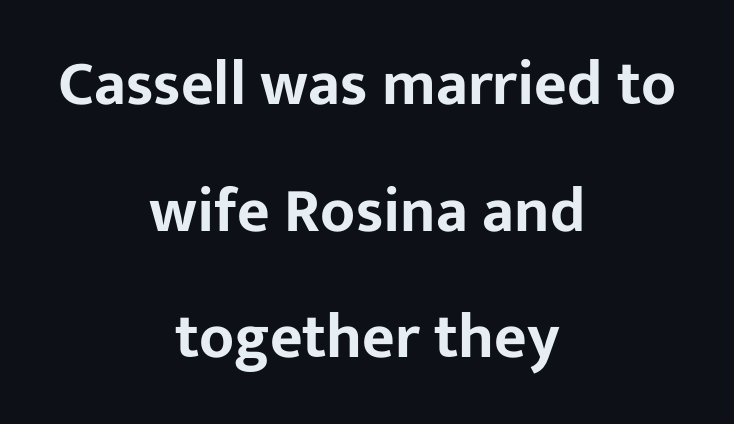
Short note: letters normally spaced. Whoever set this chose breathing room over compactness in the vertical rhythm. Beneath every word, the page is bare. It's the straight-up-and-down kind of type. In CSS terms this would be text-align: center.
